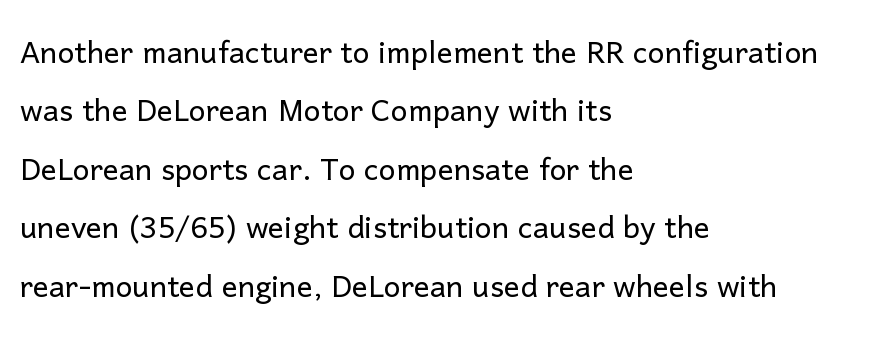
{"serif": "no", "italic": "no", "bold": "no", "weight": "light", "width": "normal", "stroke_contrast": "low", "x_height": "medium", "monospaced": "no", "underline": "no", "align": "left", "line_spacing": "normal", "line_spacing_ratio": 1.46, "letter_spacing": "normal", "letter_spacing_em": 0.0, "glyph_px": 40}
